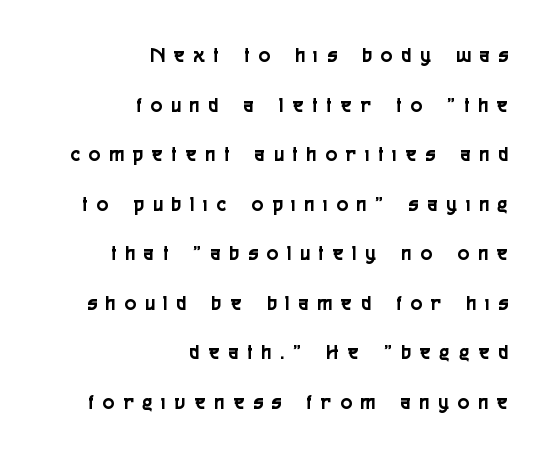
Students, note that the glyphs here are deliberately spaced far apart. Just letters on the line, the space beneath them empty. Notice how the passage keeps a crisp vertical edge on the right only. Leading is clearly above the norm, producing a sparse column.
